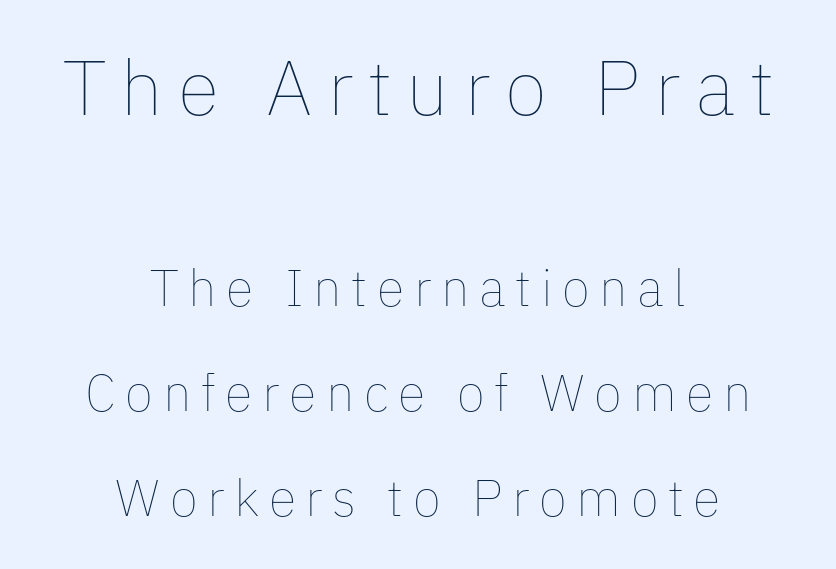
{"italic": "no", "bold": "no", "weight": "thin", "width": "normal", "stroke_contrast": "low", "x_height": "medium", "monospaced": "no", "underline": "no", "align": "center", "line_spacing": "loose", "line_spacing_ratio": 2.05, "larger_block": "first", "size_ratio": 1.51, "glyph_px": 77}
